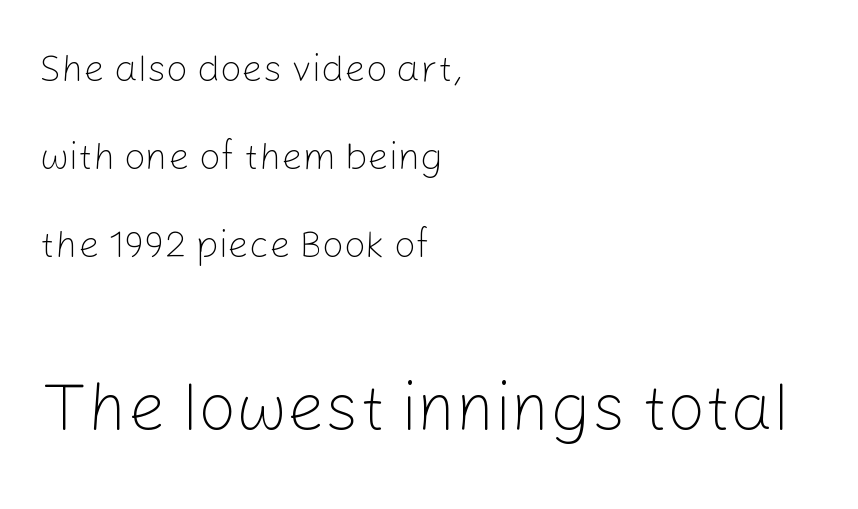
{"serif": "no", "italic": "no", "bold": "no", "weight": "light", "width": "normal", "stroke_contrast": "low", "x_height": "medium", "monospaced": "no", "underline": "no", "align": "left", "line_spacing": "loose", "line_spacing_ratio": 2.31, "letter_spacing": "normal", "letter_spacing_em": 0.0, "larger_block": "second", "size_ratio": 1.76, "glyph_px": 67}
